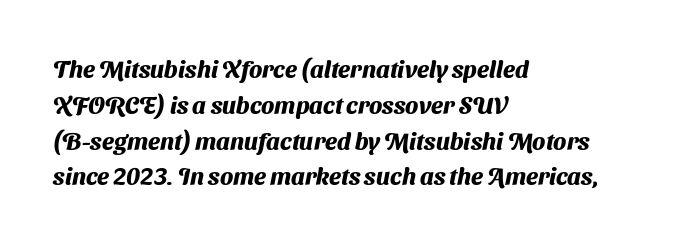
Q: Is the text bold? A: Yes.
Q: Is the text underlined? A: No.
Q: How is the paragraph aligned? A: Left-aligned.
Q: Is the spacing between letters normal or unusually wide? A: Normal.
Q: Is the spacing between lines tight, normal or loose? A: Normal.
